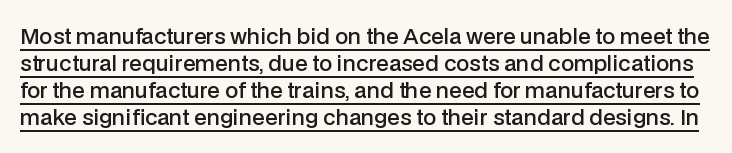
Q: Is the text bold? A: Semi-bold.
Q: Is the text italic (slanted)? A: No, it is upright.
Q: Is the text underlined? A: Yes.
Q: Is the spacing between letters normal or unusually wide? A: Normal.
Q: Is the spacing between lines tight, normal or loose? A: Normal.
